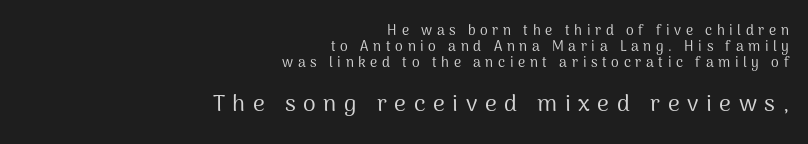
{"italic": "no", "bold": "no", "underline": "no", "align": "right", "line_spacing_ratio": 1.16, "letter_spacing": "wide", "letter_spacing_em": 0.33, "larger_block": "second", "size_ratio": 1.64, "glyph_px": 23}
